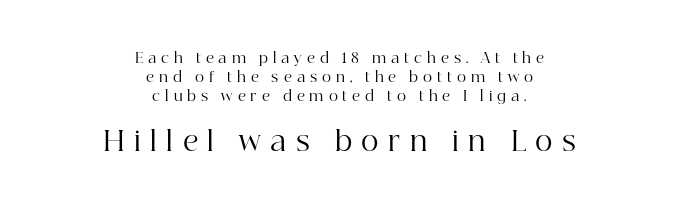
The image shows 27 px text type, upright; set centered, normal line spacing (1.34x), unusually wide letter spacing (+0.35 em), not underlined; the second (bottom) block is 1.93x larger.
